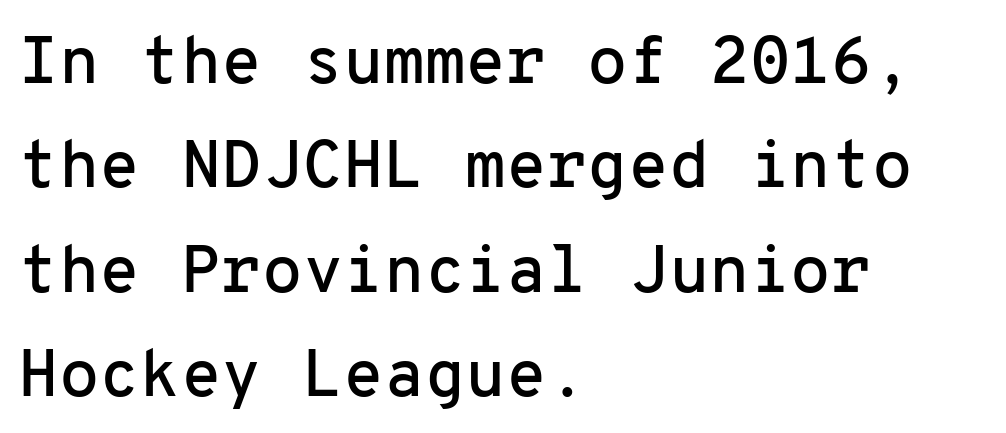
{"serif": "no", "italic": "no", "width": "normal", "stroke_contrast": "low", "x_height": "medium", "monospaced": "yes", "underline": "no", "align": "left", "line_spacing": "normal", "line_spacing_ratio": 1.58, "letter_spacing": "normal", "letter_spacing_em": 0.0, "glyph_px": 66}
